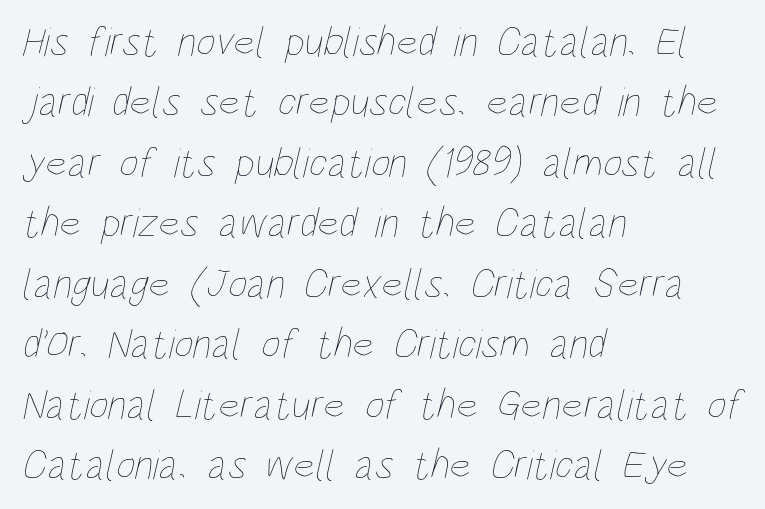
The image shows 42 px thin, condensed type; set left-aligned, normal line spacing (1.44x), normal letter spacing, not underlined; low stroke contrast and a large x-height.
